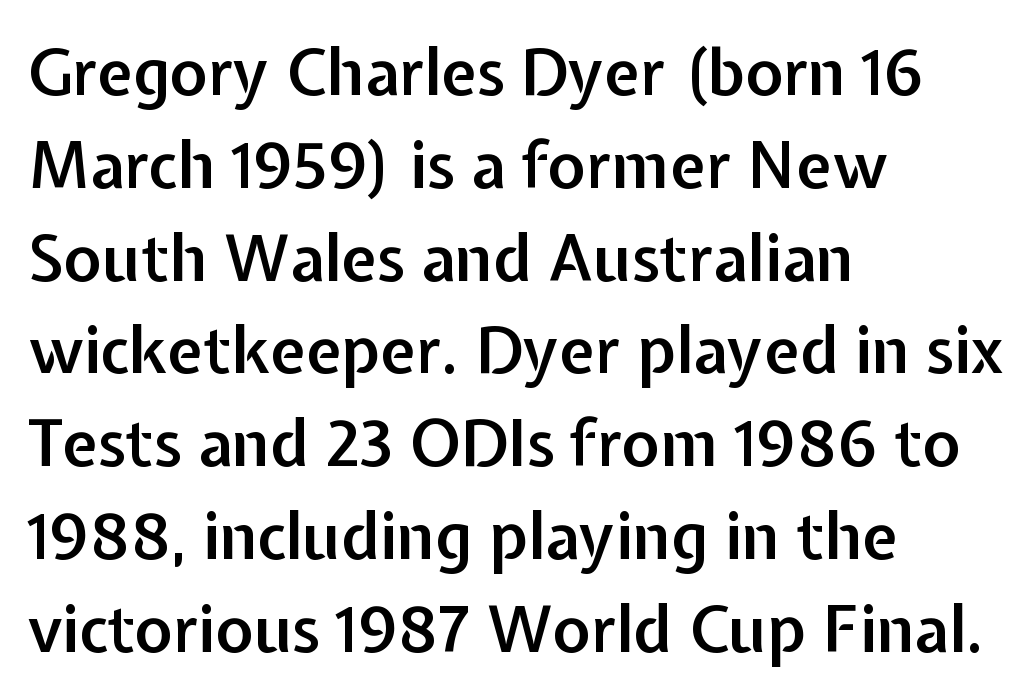
The passage shown is typed in a proportional face where columns would drift. The string is rendered with underlining switched off. The rendering keeps characters at their native spacing. If you drew a ruler down the left edge, every line would touch it. In terms of leading, this rendering sits right in the middle. Tall strokes in this sample are plumb rather than angled.
